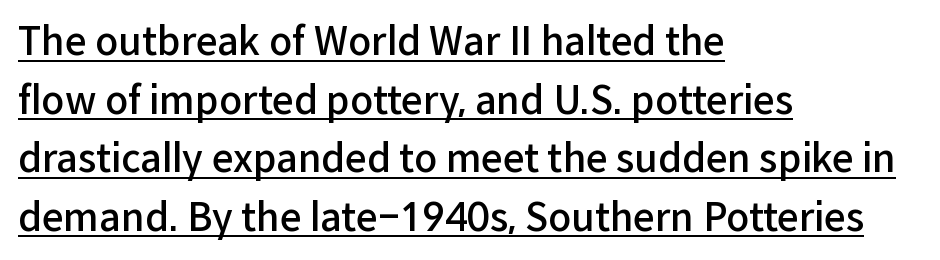
Q: Is the text bold? A: Semi-bold.
Q: Is the text italic (slanted)? A: No, it is upright.
Q: Is the typeface a serif or a sans-serif typeface? A: Sans-serif.
Q: Is the text underlined? A: Yes.
Q: How is the paragraph aligned? A: Left-aligned.
Q: Is the spacing between letters normal or unusually wide? A: Normal.
Q: Is the spacing between lines tight, normal or loose? A: Normal.
Q: Width (condensed, normal, or wide)? A: Normal.
Q: Stroke contrast? A: Low.
Q: x-height? A: Medium.
Q: Monospaced? A: No.
